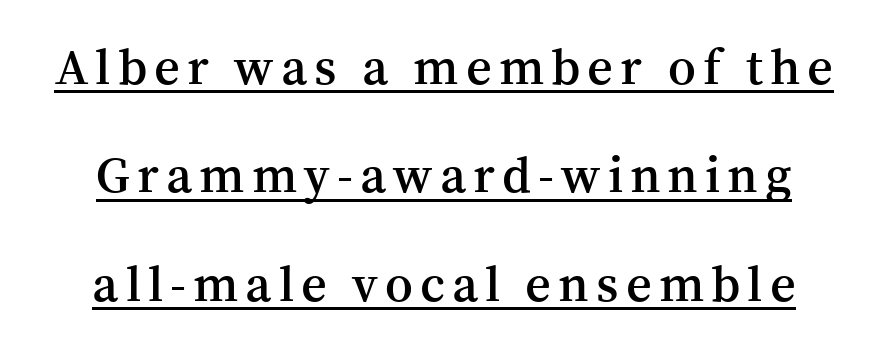
The image shows 50 px semibold serif type, upright; set loose line spacing (2.17x), underlined; medium stroke contrast and a medium x-height.
